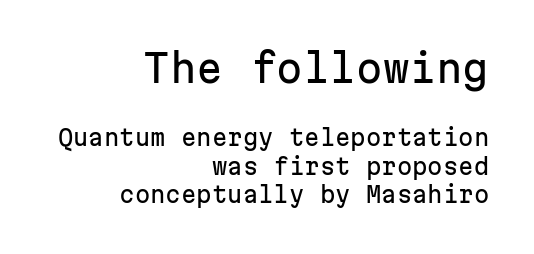
Q: Is the text italic (slanted)? A: No, it is upright.
Q: Is the typeface a serif or a sans-serif typeface? A: Sans-serif.
Q: Is the text underlined? A: No.
Q: How is the paragraph aligned? A: Right-aligned.
Q: Is the spacing between letters normal or unusually wide? A: Normal.
Q: Is the spacing between lines tight, normal or loose? A: Normal.
Q: Which block of text is set in a larger size, the first (top) or the second (bottom)? A: The first (top) one.
Q: Width (condensed, normal, or wide)? A: Normal.
Q: Stroke contrast? A: Low.
Q: x-height? A: Medium.
Q: Monospaced? A: Yes.
